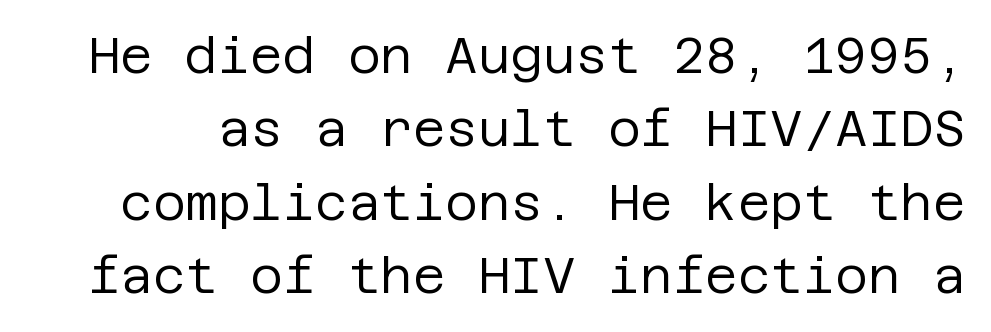
The image shows 50 px regular-weight sans-serif type, upright; set normal line spacing (1.47x), normal letter spacing, not underlined; low stroke contrast and a large x-height.
